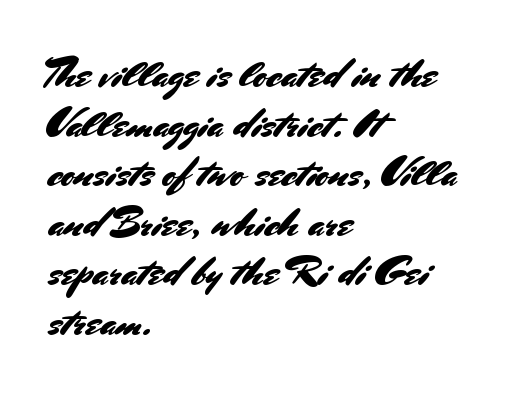
{"serif": "no", "width": "normal", "stroke_contrast": "medium", "x_height": "small", "monospaced": "no", "underline": "no", "align": "left", "line_spacing_ratio": 1.21, "letter_spacing": "normal", "letter_spacing_em": 0.0, "glyph_px": 41}
